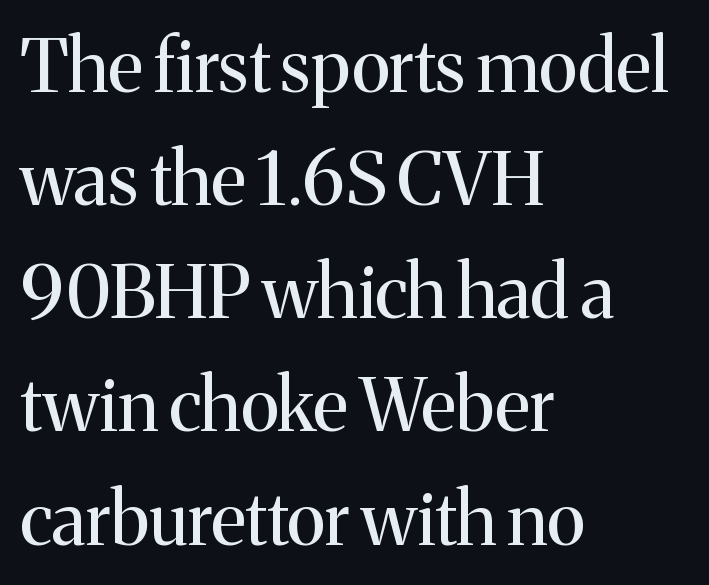
This is roman type, the default non-slanted kind. No letter is thick-stroked: the sample isn't bold. Check where the strokes stop: tiny serifs finish them off. The lines in this sample share a left origin and differ only in where they stop. Horizontal bands of white between lines are of average thickness.
